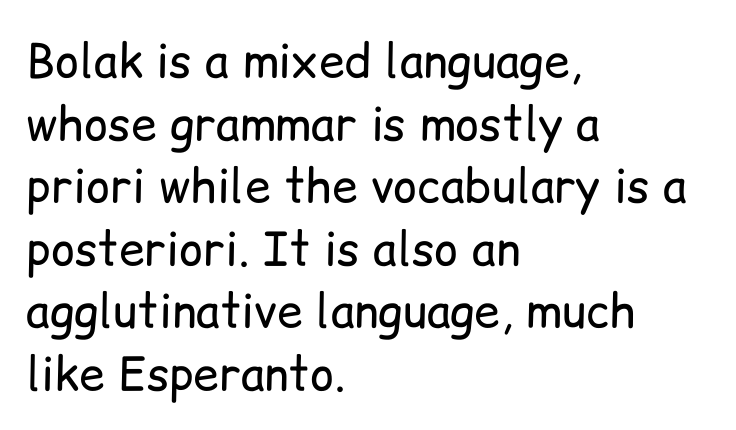
{"serif": "no", "italic": "no", "bold": "no", "weight": "regular", "width": "normal", "stroke_contrast": "low", "x_height": "medium", "monospaced": "no", "underline": "no", "align": "left", "line_spacing": "normal", "line_spacing_ratio": 1.36, "letter_spacing": "normal", "letter_spacing_em": 0.0, "glyph_px": 46}
